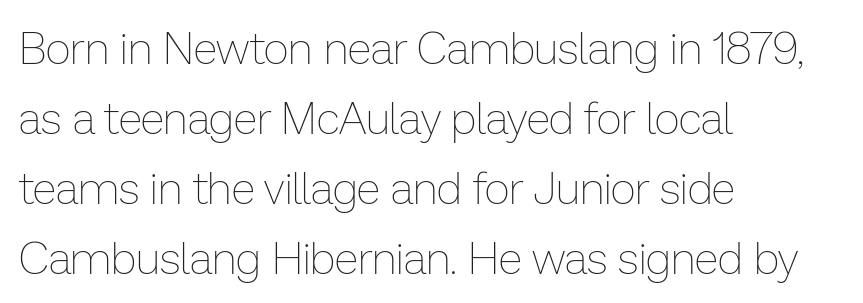
Compared with a typical body face, this is equally light or lighter still. Tall strokes in this sample are plumb rather than angled. Line beginnings align vertically; line endings do not. Character widths vary here, with narrow letters taking less room than wide ones.
